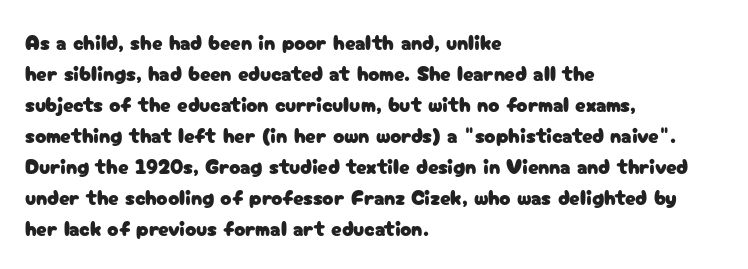
The image shows 21 px text type, upright; set left-aligned, normal line spacing (1.48x), normal letter spacing, not underlined.
